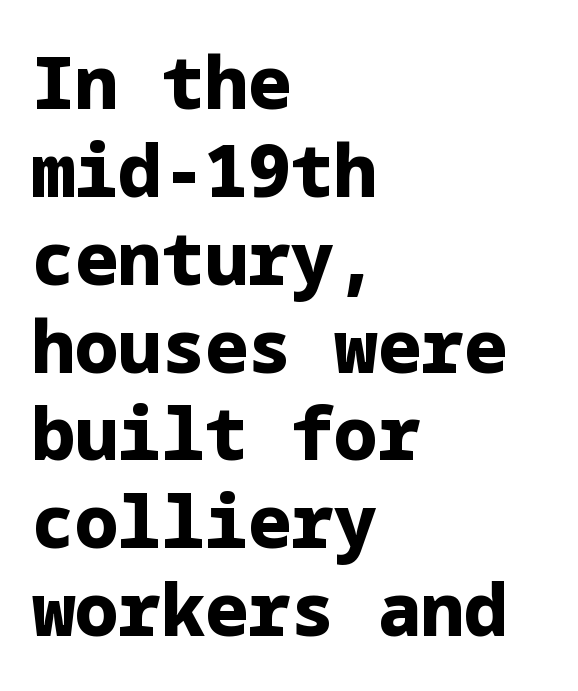
Q: Is the text bold? A: Yes.
Q: Is the text italic (slanted)? A: No, it is upright.
Q: Is the typeface a serif or a sans-serif typeface? A: Sans-serif.
Q: Is the text underlined? A: No.
Q: How is the paragraph aligned? A: Left-aligned.
Q: Is the spacing between letters normal or unusually wide? A: Normal.
Q: Width (condensed, normal, or wide)? A: Normal.
Q: Stroke contrast? A: Low.
Q: x-height? A: Medium.
